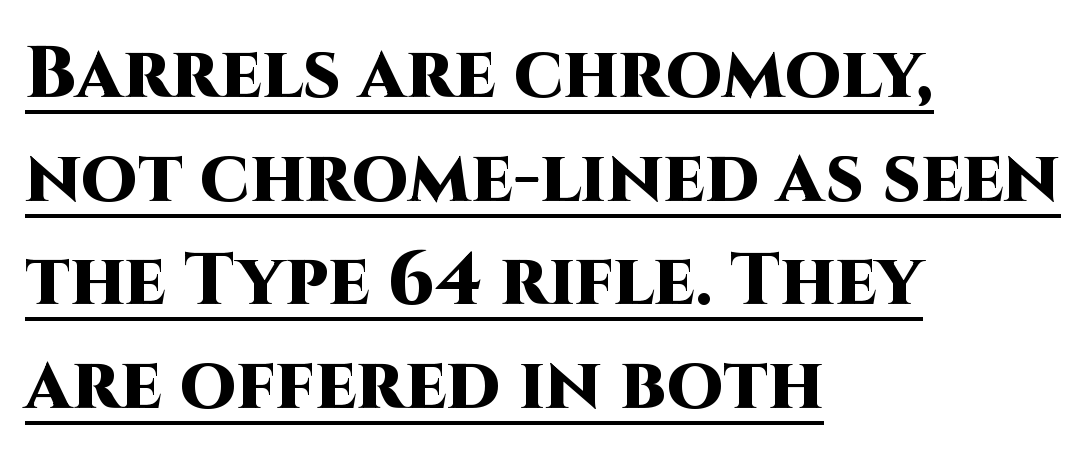
{"serif": "no", "italic": "no", "bold": "yes", "weight": "heavy", "width": "normal", "stroke_contrast": "high", "x_height": "large", "monospaced": "no", "underline": "yes", "align": "left", "line_spacing": "normal", "line_spacing_ratio": 1.42, "letter_spacing": "normal", "letter_spacing_em": 0.0, "glyph_px": 73}
